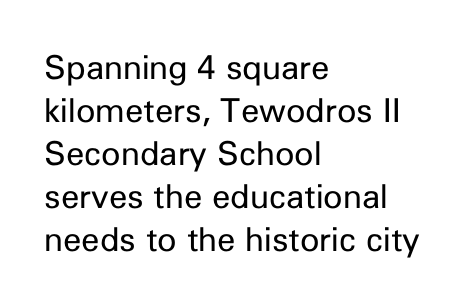
The image shows 33 px regular-weight sans-serif type, upright; set left-aligned, normal line spacing (1.3x), normal letter spacing, not underlined; low stroke contrast and a medium x-height.
